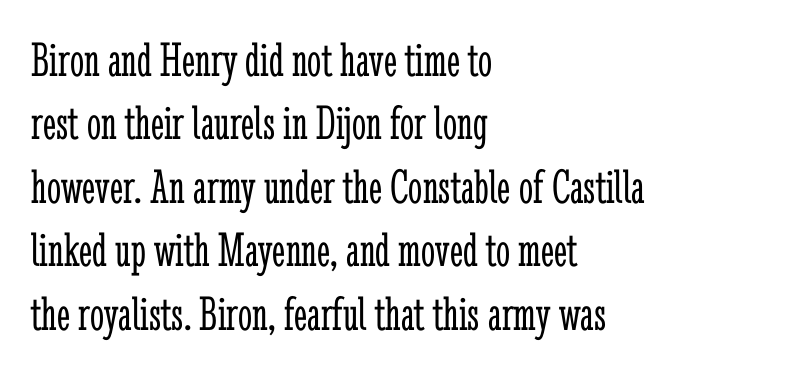
Q: Is the text bold? A: No.
Q: Is the text italic (slanted)? A: No, it is upright.
Q: Is the typeface a serif or a sans-serif typeface? A: Serif.
Q: Is the text underlined? A: No.
Q: How is the paragraph aligned? A: Left-aligned.
Q: Is the spacing between letters normal or unusually wide? A: Normal.
Q: Is the spacing between lines tight, normal or loose? A: Normal.
Q: Width (condensed, normal, or wide)? A: Condensed.
Q: Stroke contrast? A: Low.
Q: x-height? A: Medium.
Q: Monospaced? A: No.
